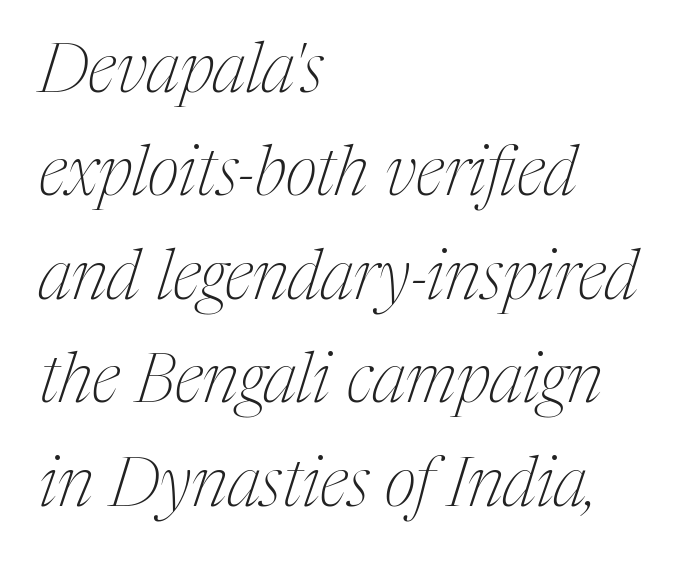
Q: Is the text bold? A: No.
Q: Is the text italic (slanted)? A: Yes, it leans right by about 17 degrees.
Q: Is the typeface a serif or a sans-serif typeface? A: Serif.
Q: Is the text underlined? A: No.
Q: How is the paragraph aligned? A: Left-aligned.
Q: Is the spacing between letters normal or unusually wide? A: Normal.
Q: Is the spacing between lines tight, normal or loose? A: Normal.
Q: Width (condensed, normal, or wide)? A: Condensed.
Q: Stroke contrast? A: Medium.
Q: x-height? A: Medium.
Q: Monospaced? A: No.
